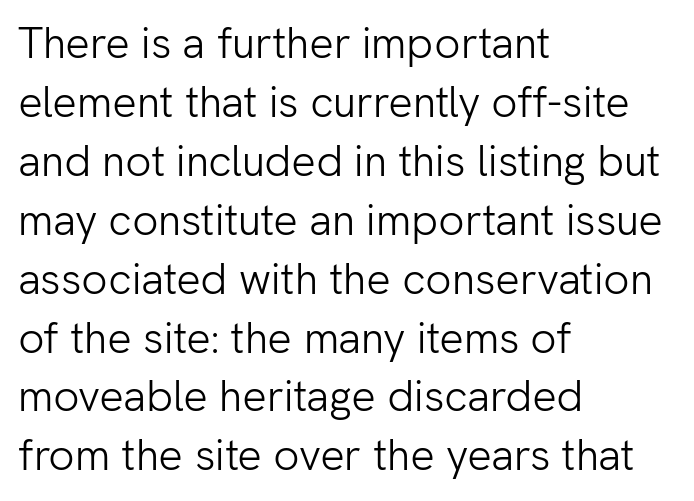
Q: Is the text bold? A: No.
Q: Is the text italic (slanted)? A: No, it is upright.
Q: Is the typeface a serif or a sans-serif typeface? A: Sans-serif.
Q: Is the text underlined? A: No.
Q: How is the paragraph aligned? A: Left-aligned.
Q: Is the spacing between letters normal or unusually wide? A: Normal.
Q: Is the spacing between lines tight, normal or loose? A: Normal.
Q: Width (condensed, normal, or wide)? A: Normal.
Q: Stroke contrast? A: Low.
Q: x-height? A: Medium.
Q: Monospaced? A: No.
